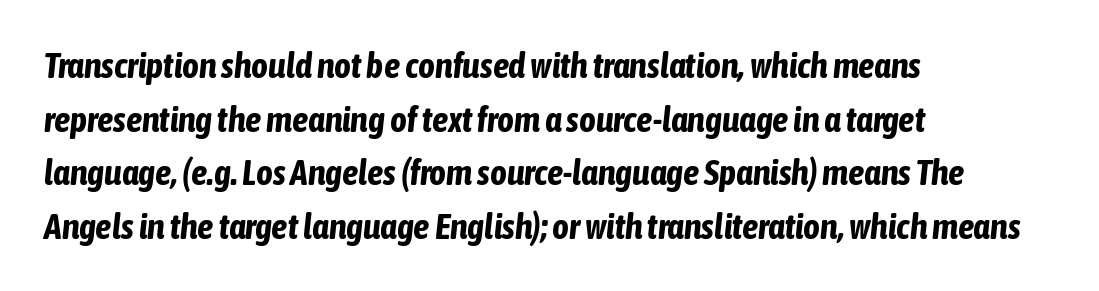
The image shows 36 px bold, condensed type, italic (leaning right); set left-aligned, normal line spacing (1.49x), normal letter spacing, not underlined; low stroke contrast and a medium x-height.
